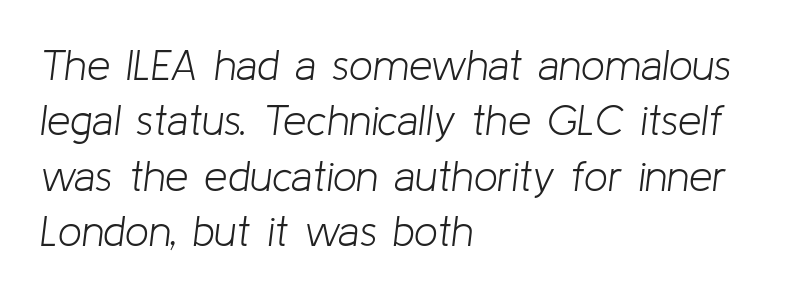
The image shows 42 px light type, italic (leaning right); set left-aligned, normal line spacing (1.32x), normal letter spacing, not underlined; low stroke contrast and a medium x-height.
